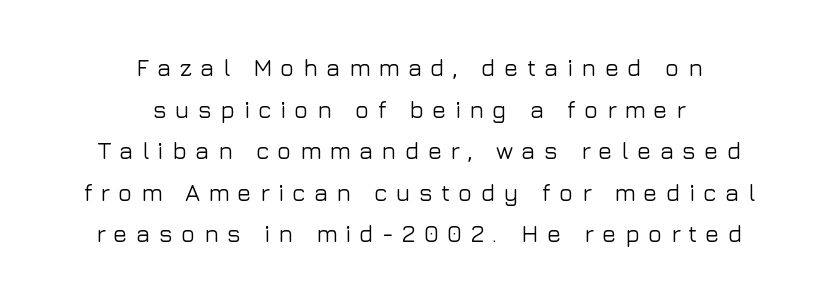
The rendering inserts visible extra space after every character. No italicization has been applied; the sample stays upright. Both edges are ragged and mirror each other, which tells us the setting is centered. Glance below the letters and you will spot only blank space.
